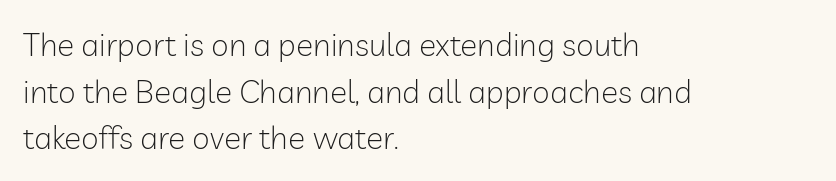
The image shows 32 px light sans-serif type, upright; set left-aligned, normal line spacing (1.46x), normal letter spacing, not underlined; low stroke contrast and a medium x-height.
